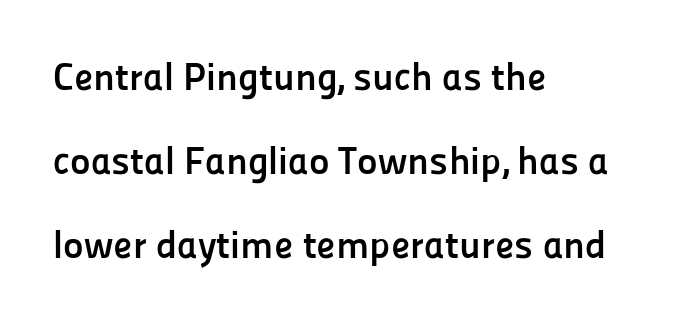
{"serif": "no", "italic": "no", "bold": "yes", "weight": "semibold", "width": "normal", "stroke_contrast": "low", "x_height": "medium", "monospaced": "no", "underline": "no", "align": "left", "line_spacing": "loose", "line_spacing_ratio": 2.15, "letter_spacing": "normal", "letter_spacing_em": 0.0, "glyph_px": 39}
